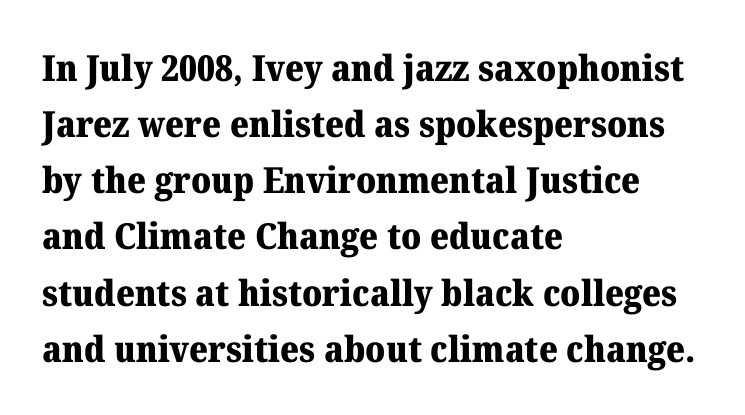
These lines are rendered in a variable-pitch font. Each row of text sits above clean, open space. Posture: upright roman. Vertically, the passage feels balanced, rows spaced as you'd expect.
